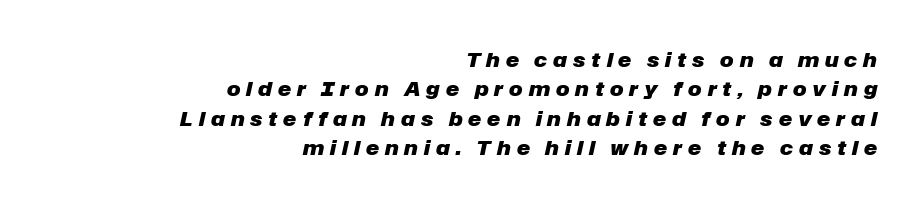
The image shows 20 px bold type, italic (leaning right); set right-aligned, normal line spacing (1.47x), unusually wide letter spacing (+0.3 em), not underlined.
